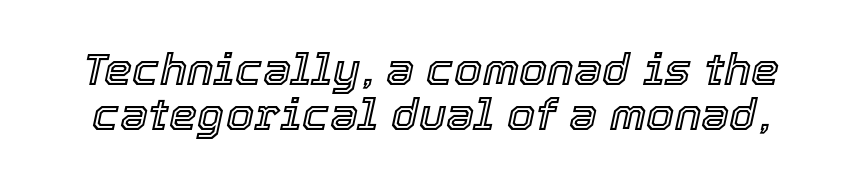
Q: Is the text italic (slanted)? A: Yes, it leans right by about 12 degrees.
Q: Is the text underlined? A: No.
Q: Is the spacing between letters normal or unusually wide? A: Normal.
Q: Is the spacing between lines tight, normal or loose? A: Tight.
Q: Width (condensed, normal, or wide)? A: Normal.
Q: x-height? A: Medium.
Q: Monospaced? A: No.
